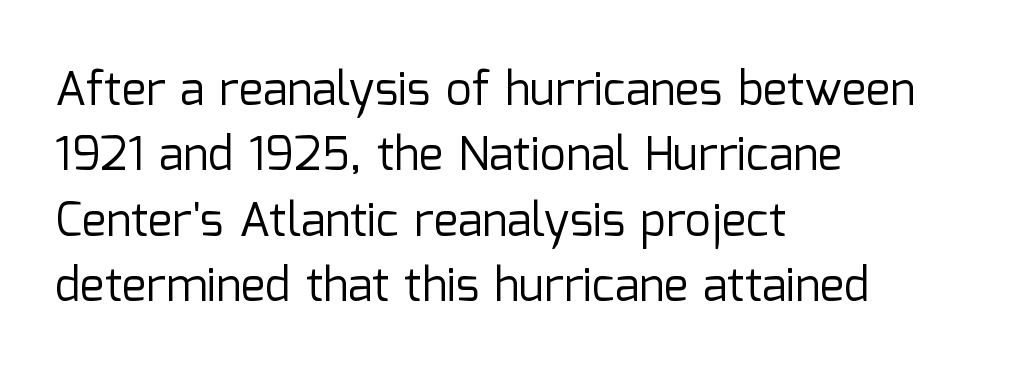
The image shows 46 px regular-weight sans-serif type, upright; set left-aligned, normal line spacing (1.42x), normal letter spacing, not underlined; low stroke contrast and a medium x-height.
